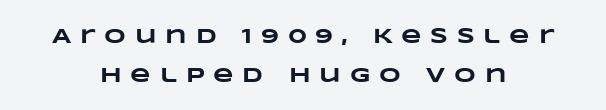
The image shows 21 px bold type; set centered, line spacing 1.85x, unusually wide letter spacing (+0.42 em), not underlined.
